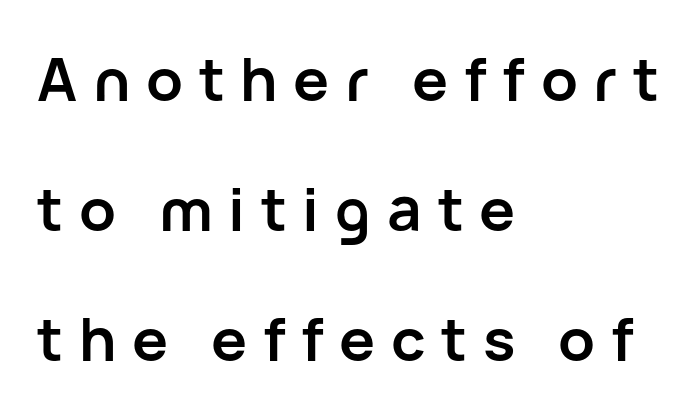
The image shows 60 px semibold sans-serif type, upright; set left-aligned, loose line spacing (2.17x), unusually wide letter spacing (+0.26 em), not underlined; low stroke contrast and a medium x-height.
